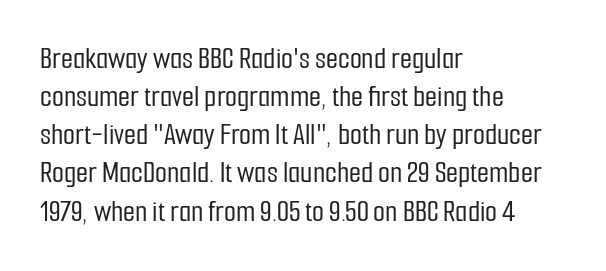
{"serif": "no", "italic": "no", "width": "condensed", "stroke_contrast": "low", "x_height": "medium", "monospaced": "no", "underline": "no", "align": "left", "line_spacing_ratio": 1.23, "letter_spacing": "normal", "letter_spacing_em": 0.0, "glyph_px": 31}
